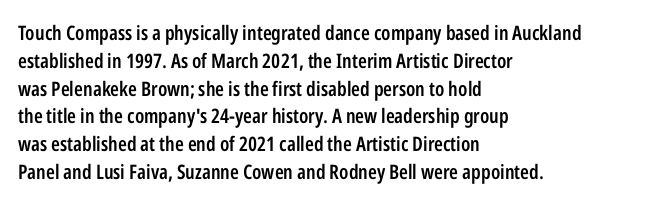
The image shows 20 px text type, upright; set left-aligned, normal line spacing (1.39x), normal letter spacing, not underlined.
